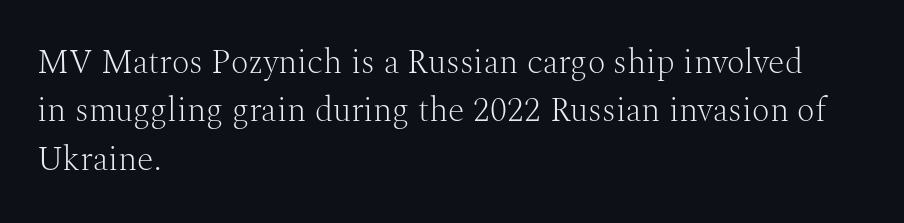
The image shows 34 px light serif type, upright; set left-aligned, normal line spacing (1.42x), normal letter spacing, not underlined; medium stroke contrast and a medium x-height.
